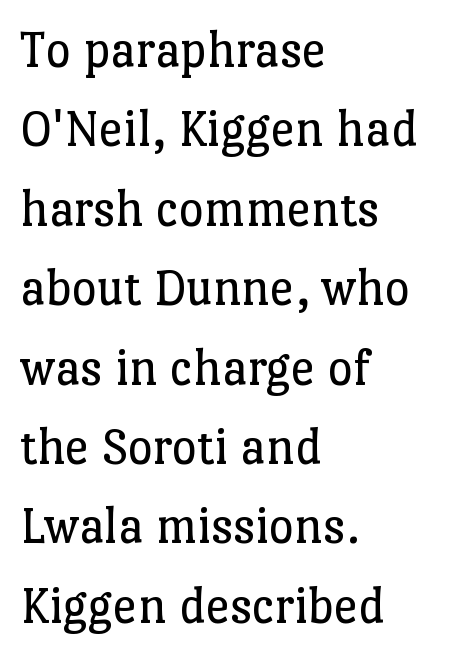
{"serif": "yes", "italic": "no", "bold": "no", "weight": "regular", "width": "normal", "stroke_contrast": "low", "x_height": "medium", "monospaced": "no", "underline": "no", "align": "left", "line_spacing": "normal", "line_spacing_ratio": 1.47, "letter_spacing": "normal", "letter_spacing_em": 0.0, "glyph_px": 54}
